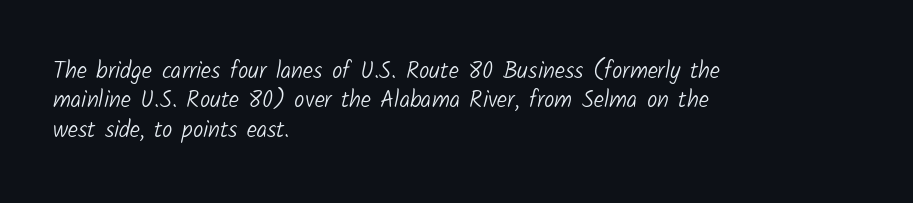
In terms of leading, this rendering sits right in the middle. The baseline area is clear. Tracking here is standard; glyphs follow each other at the usual distance. Weight class: somewhere from thin through regular. The paragraph shown leans on its left margin.
